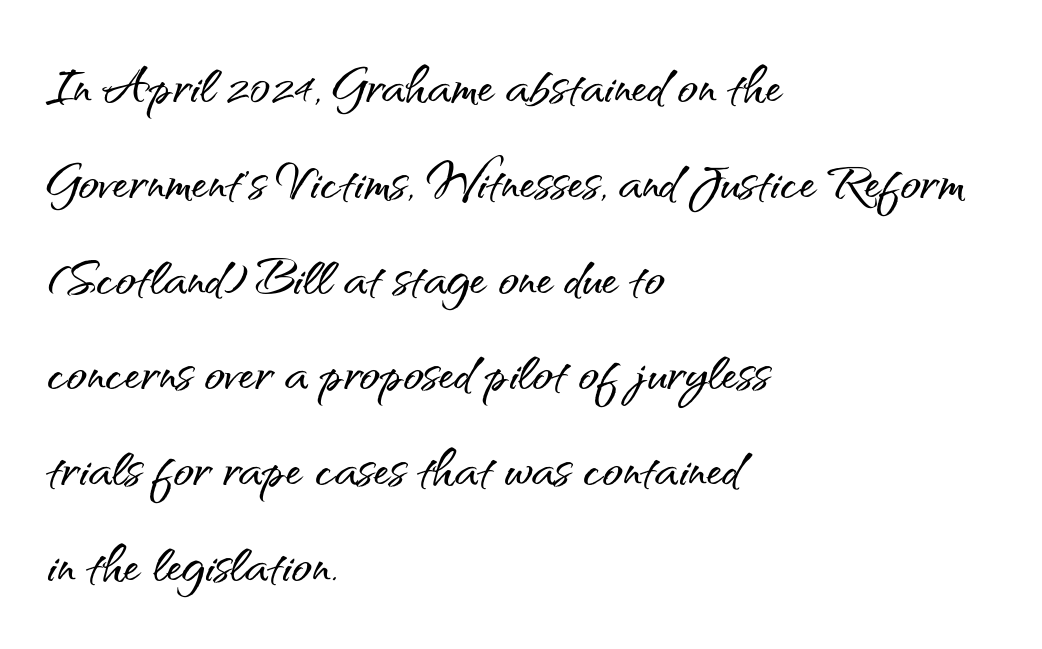
Q: Is the text italic (slanted)? A: Yes.
Q: Is the typeface a serif or a sans-serif typeface? A: Sans-serif.
Q: Is the text underlined? A: No.
Q: How is the paragraph aligned? A: Left-aligned.
Q: Is the spacing between letters normal or unusually wide? A: Normal.
Q: Is the spacing between lines tight, normal or loose? A: Normal.
Q: Width (condensed, normal, or wide)? A: Normal.
Q: Stroke contrast? A: Medium.
Q: x-height? A: Small.
Q: Monospaced? A: No.
